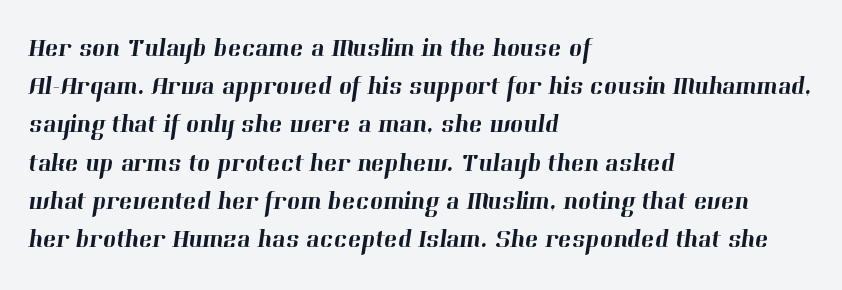
{"underline": "no", "align": "left", "line_spacing": "normal", "line_spacing_ratio": 1.53, "letter_spacing": "normal", "letter_spacing_em": 0.0, "glyph_px": 25}
